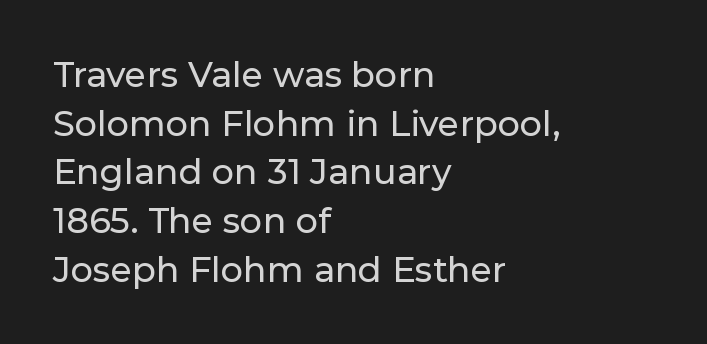
What's the leading like? Ordinary, nothing unusual. Clear beneath every line of the passage. Font category for this specimen: sans-serif. The paragraph shown leans on its left margin. Each letter keeps its own natural width here, so spacing adapts to shape. This rendering leaves character spacing at its baseline value.
